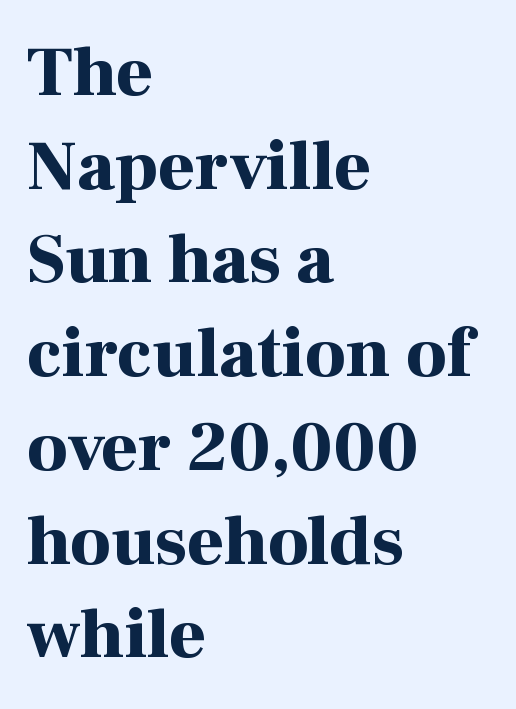
The rendering uses natural spacing where letterforms have individual widths. Bold? Absolutely — the strokes are thick and heavy. Leftover space on each line is placed entirely after the last word. Is there any slant? The stems are plumb. Little horizontal feet cap the strokes, marking this as serif type. Leading: standard.
